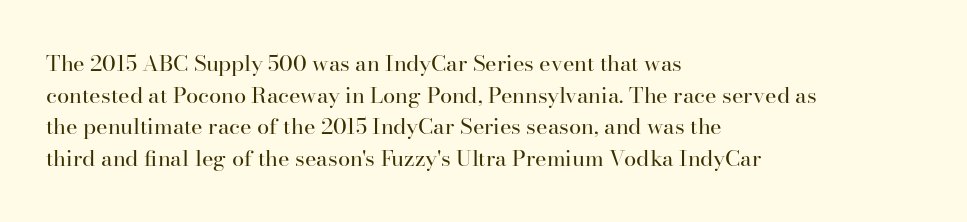
Q: Is the text bold? A: No.
Q: Is the text italic (slanted)? A: No, it is upright.
Q: Is the text underlined? A: No.
Q: How is the paragraph aligned? A: Left-aligned.
Q: Is the spacing between letters normal or unusually wide? A: Normal.
Q: Is the spacing between lines tight, normal or loose? A: Normal.
